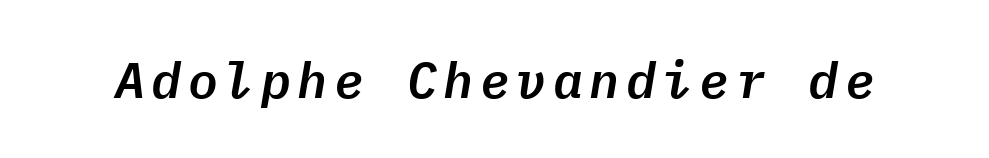
Q: Is the text italic (slanted)? A: Yes, it leans right by about 9 degrees.
Q: Is the text underlined? A: No.
Q: Width (condensed, normal, or wide)? A: Normal.
Q: Stroke contrast? A: Low.
Q: x-height? A: Medium.
Q: Monospaced? A: Yes.
